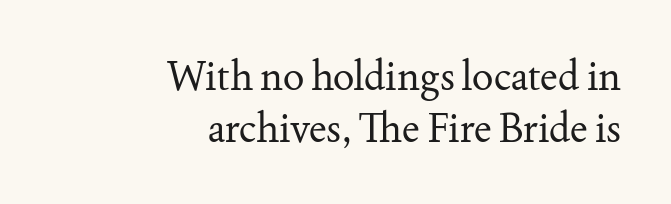
The image shows 40 px regular-weight serif type, upright; set right-aligned, normal line spacing (1.3x), normal letter spacing, not underlined; medium stroke contrast and a small x-height.
